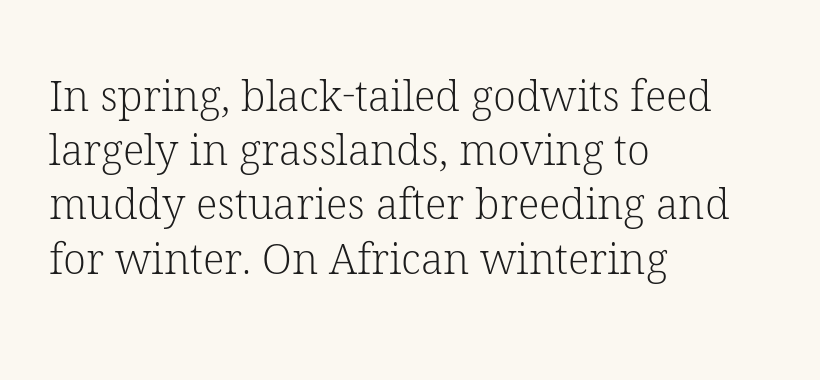
The image shows 42 px light serif type, upright; set left-aligned, normal line spacing (1.29x), normal letter spacing, not underlined; low stroke contrast and a medium x-height.
